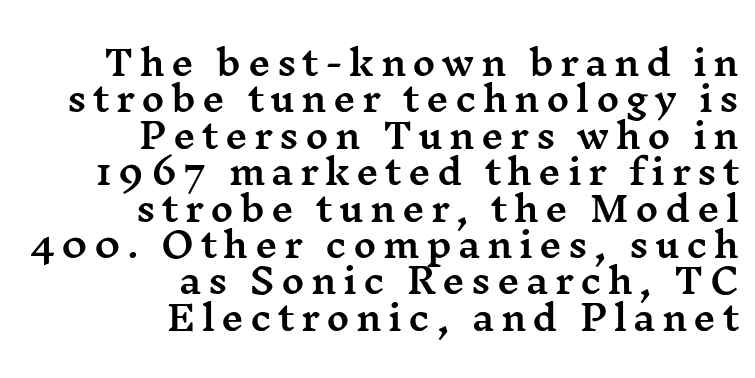
{"serif": "yes", "italic": "no", "width": "wide", "stroke_contrast": "medium", "x_height": "medium", "monospaced": "no", "underline": "no", "align": "right", "line_spacing": "tight", "line_spacing_ratio": 1.04, "glyph_px": 35}
